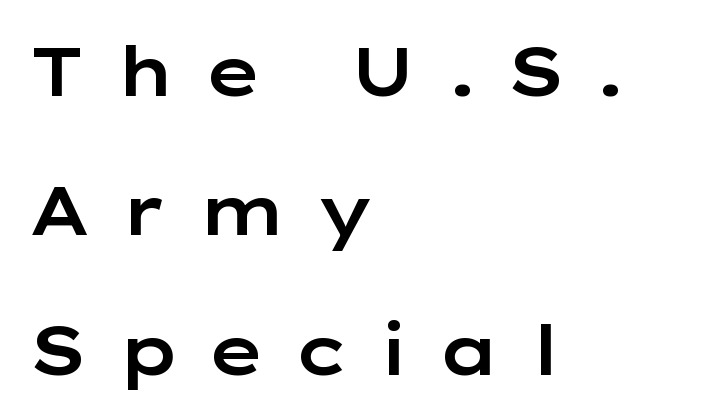
The image shows 68 px wide sans-serif type, upright; set left-aligned, loose line spacing (2.05x), unusually wide letter spacing (+0.4 em), not underlined; low stroke contrast and a medium x-height.
